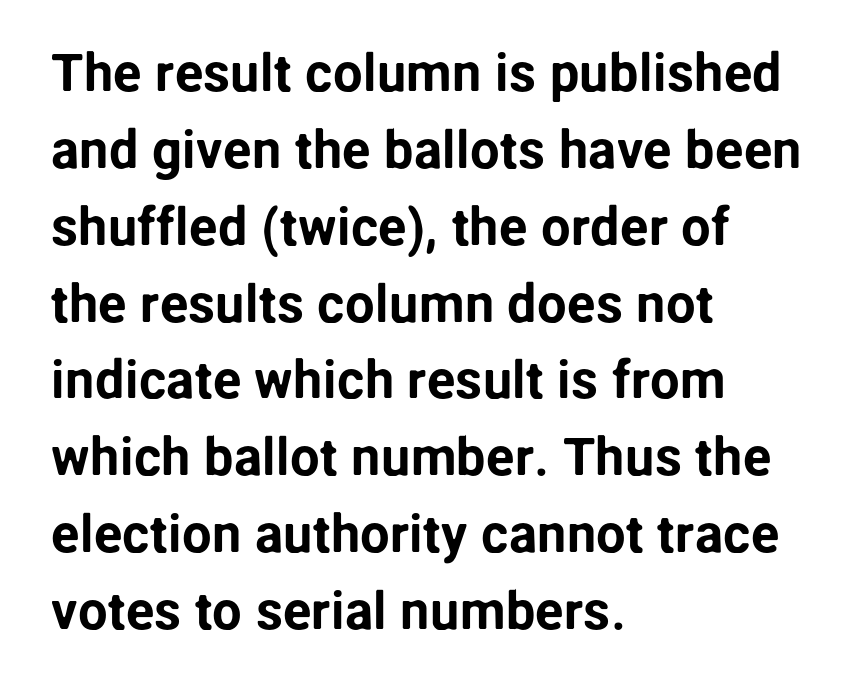
{"serif": "no", "italic": "no", "width": "normal", "stroke_contrast": "low", "x_height": "medium", "monospaced": "no", "underline": "no", "align": "left", "line_spacing": "normal", "line_spacing_ratio": 1.45, "letter_spacing": "normal", "letter_spacing_em": 0.0, "glyph_px": 53}
